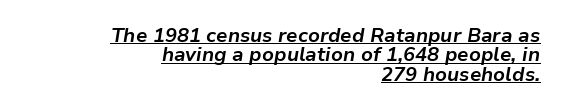
Q: Is the text bold? A: Yes.
Q: Is the text italic (slanted)? A: Yes, it leans right by about 9 degrees.
Q: Is the text underlined? A: Yes.
Q: How is the paragraph aligned? A: Right-aligned.
Q: Is the spacing between letters normal or unusually wide? A: Normal.
Q: Is the spacing between lines tight, normal or loose? A: Tight.
